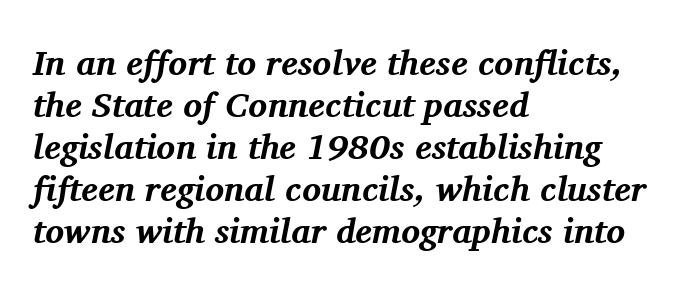
The image shows 35 px bold serif type, italic (leaning right); set left-aligned, line spacing 1.2x, normal letter spacing, not underlined; medium stroke contrast and a medium x-height.
